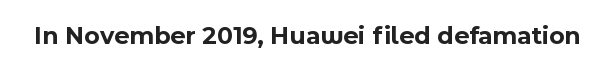
Only glyphs here, with clear space below each row. Rendered with straight, roman letterforms. The glyphs have the mass of a bold cut. Observe the ordinary spacing: letters are neighbours, not strangers.
